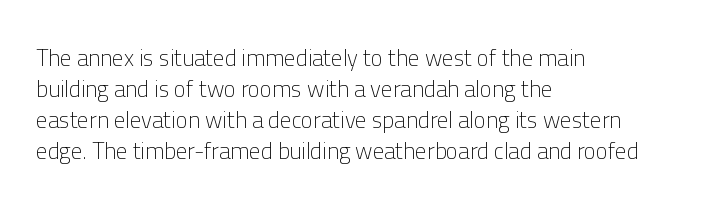
Posture: upright roman. The ragged edge is on the right, which tells us the setting is flush left. Reading down the column, the eye jumps a familiar distance to each next line. The specimen omits any rule beneath the text block's lines. The face looks like a standard text weight, possibly lighter.
